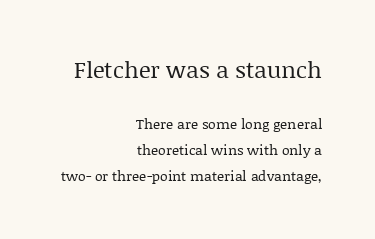
The image shows 23 px text type, upright; set right-aligned, line spacing 1.83x, normal letter spacing, not underlined; the first (top) block is 1.64x larger.
